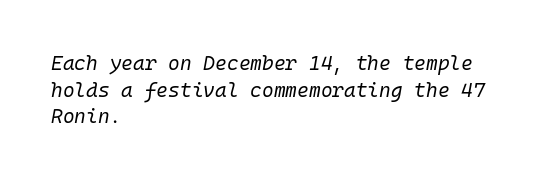
Q: Is the text bold? A: No.
Q: Is the text italic (slanted)? A: Yes, it leans right by about 10 degrees.
Q: Is the text underlined? A: No.
Q: How is the paragraph aligned? A: Left-aligned.
Q: Is the spacing between letters normal or unusually wide? A: Normal.
Q: Is the spacing between lines tight, normal or loose? A: Normal.
